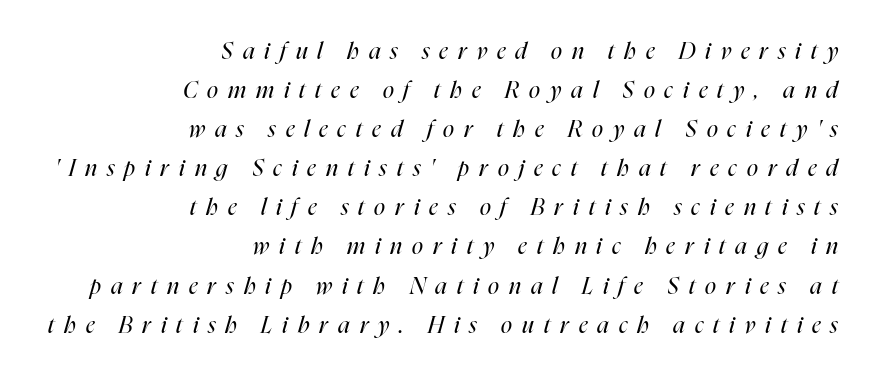
Q: Is the text bold? A: No.
Q: Is the text italic (slanted)? A: Yes, it leans right by about 16 degrees.
Q: Is the text underlined? A: No.
Q: How is the paragraph aligned? A: Right-aligned.
Q: Is the spacing between letters normal or unusually wide? A: Unusually wide.
Q: Is the spacing between lines tight, normal or loose? A: Normal.
